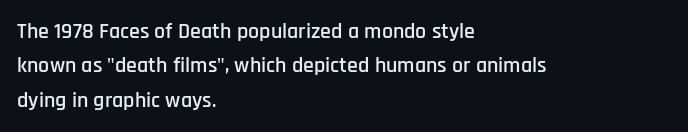
Q: Is the text italic (slanted)? A: No, it is upright.
Q: Is the text underlined? A: No.
Q: How is the paragraph aligned? A: Left-aligned.
Q: Is the spacing between letters normal or unusually wide? A: Normal.
Q: Is the spacing between lines tight, normal or loose? A: Normal.
